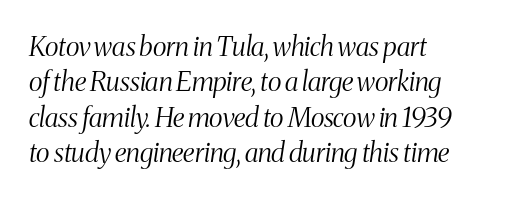
In terms of letterspacing, this is plain default setting. Stems here are at most as thick as an everyday book face. Visually the block forms a straight wall on the left and a jagged coastline on the right. Characters are canted at an angle relative to the baseline's perpendicular. Evenly set lines give the paragraph a standard silhouette.
